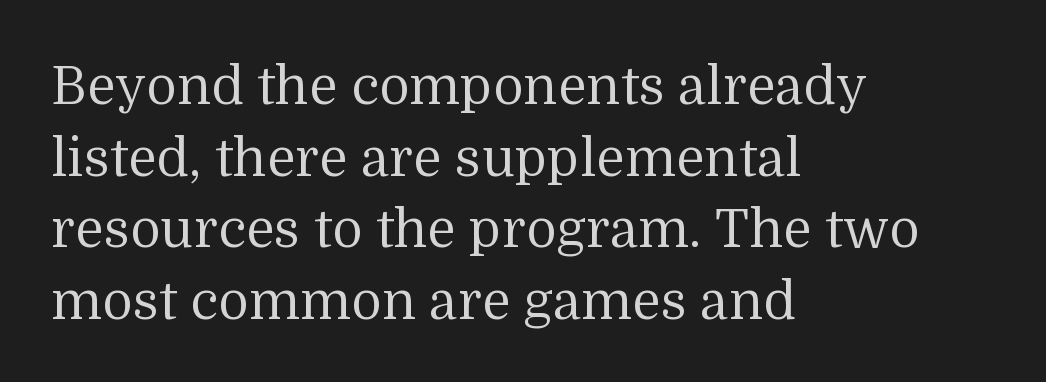
{"serif": "yes", "italic": "no", "bold": "no", "weight": "regular", "width": "normal", "stroke_contrast": "medium", "x_height": "medium", "monospaced": "no", "underline": "no", "align": "left", "line_spacing": "normal", "line_spacing_ratio": 1.35, "letter_spacing": "normal", "letter_spacing_em": 0.0, "glyph_px": 53}
